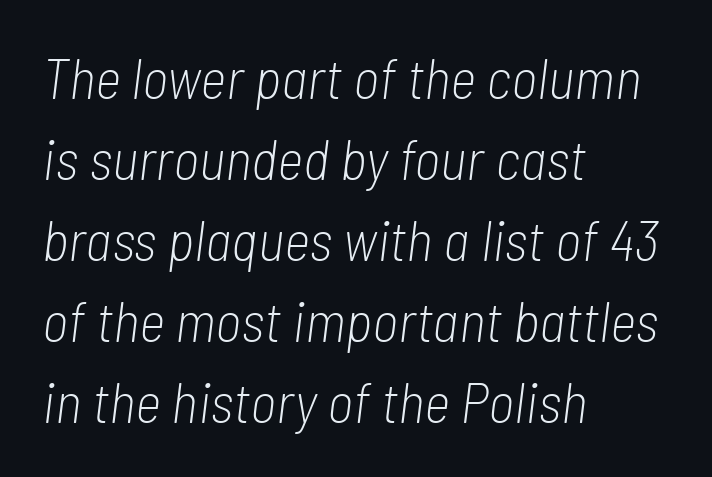
Q: Is the text bold? A: No.
Q: Is the text italic (slanted)? A: Yes, it leans right by about 7 degrees.
Q: Is the text underlined? A: No.
Q: How is the paragraph aligned? A: Left-aligned.
Q: Is the spacing between letters normal or unusually wide? A: Normal.
Q: Is the spacing between lines tight, normal or loose? A: Normal.
Q: Width (condensed, normal, or wide)? A: Condensed.
Q: Stroke contrast? A: Low.
Q: x-height? A: Medium.
Q: Monospaced? A: No.
